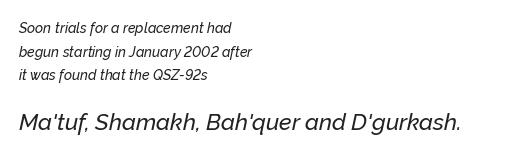
Q: Is the text italic (slanted)? A: Yes, it leans right by about 12 degrees.
Q: Is the text underlined? A: No.
Q: How is the paragraph aligned? A: Left-aligned.
Q: Is the spacing between letters normal or unusually wide? A: Normal.
Q: Is the spacing between lines tight, normal or loose? A: Normal.
Q: Which block of text is set in a larger size, the first (top) or the second (bottom)? A: The second (bottom) one.
